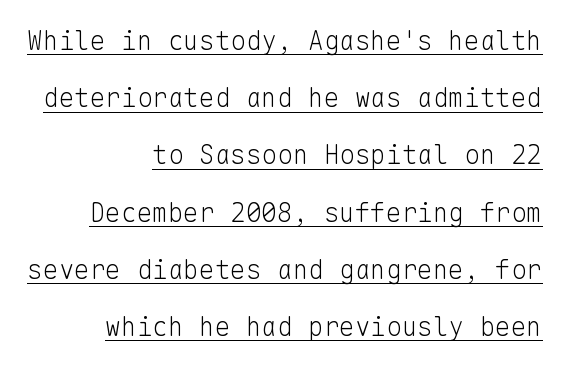
The image shows 26 px text type, upright; set right-aligned, loose line spacing (2.2x), normal letter spacing, underlined.
